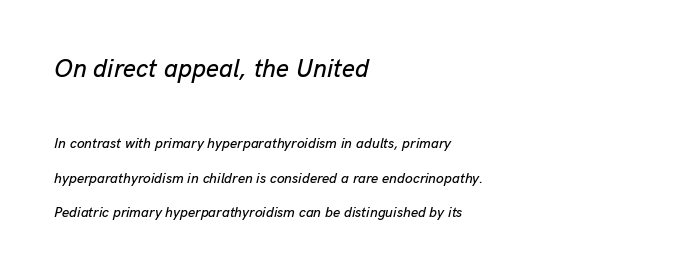
Whoever set this chose breathing room over compactness in the vertical rhythm. Notice how the passage keeps a crisp vertical edge on the left only. The passage shown begins with its larger block and ends with its smaller one. A clean baseline with only descenders dipping below it. What stands out about the letter spacing? Nothing — it is the standard amount.
